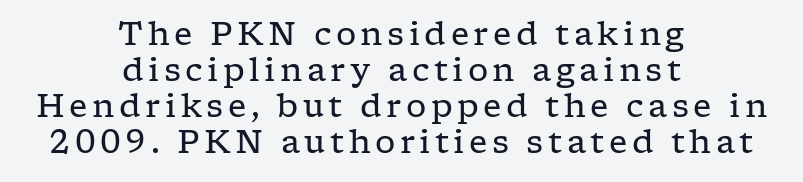
This sample has the flowing, uneven cadence of proportional lettering. These lines are composed in type with serifs. Think standard paragraph weight, or any step lighter than that. Summary of vertical rhythm: compact, with narrow interline spacing. Is there any slant? The stems are plumb. The zone under the glyphs is completely vacant.
